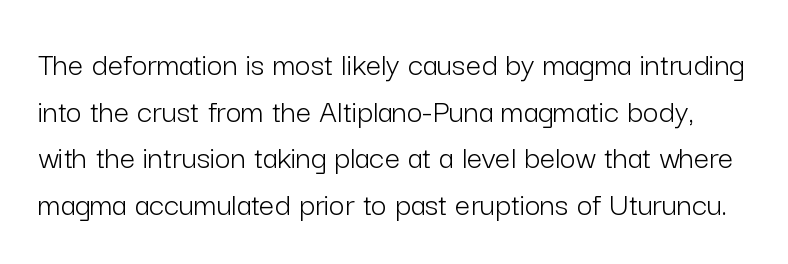
This sample has the flowing, uneven cadence of proportional lettering. Quick note: underline off. In terms of posture, this sample is upright. Stem width sits at or under what a default text font uses. The type family on display is of the sans-serif kind.
